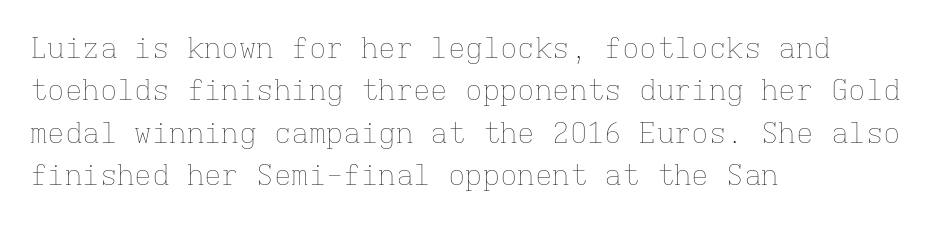
The rendering keeps characters at their native spacing. Notice how the passage keeps a crisp vertical edge on the left only. On a weight scale, this lands at 450 or below. Think of a typewriter: that constant character pitch is what you see here. How would I describe the line gaps? Plain and ordinary. Italic? Not at all — the glyphs are vertical.
